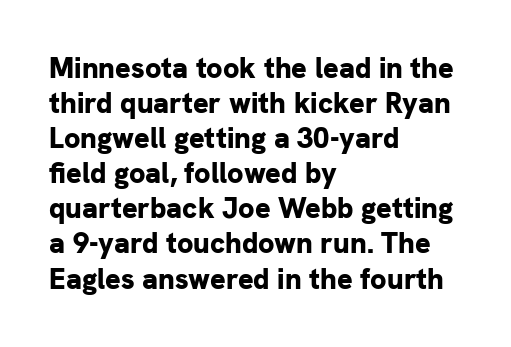
The image shows 29 px bold sans-serif type, upright; set left-aligned, line spacing 1.21x, normal letter spacing, not underlined; low stroke contrast and a medium x-height.
